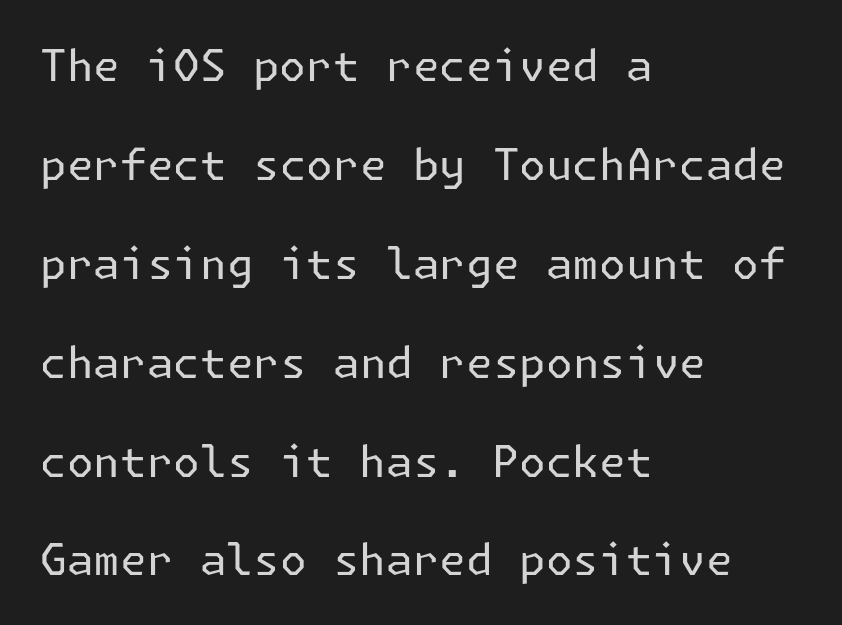
{"serif": "no", "italic": "no", "bold": "no", "weight": "regular", "width": "normal", "stroke_contrast": "low", "x_height": "medium", "underline": "no", "align": "left", "line_spacing": "loose", "line_spacing_ratio": 2.3, "letter_spacing": "normal", "letter_spacing_em": 0.0, "glyph_px": 43}
